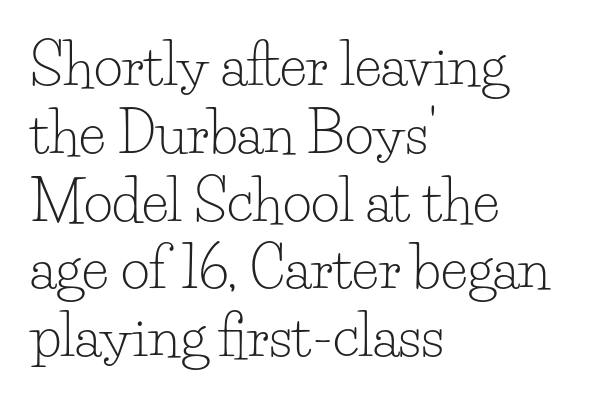
Q: Is the text bold? A: No.
Q: Is the text italic (slanted)? A: No, it is upright.
Q: Is the typeface a serif or a sans-serif typeface? A: Serif.
Q: Is the text underlined? A: No.
Q: How is the paragraph aligned? A: Left-aligned.
Q: Is the spacing between letters normal or unusually wide? A: Normal.
Q: Width (condensed, normal, or wide)? A: Normal.
Q: Stroke contrast? A: Low.
Q: x-height? A: Small.
Q: Monospaced? A: No.
